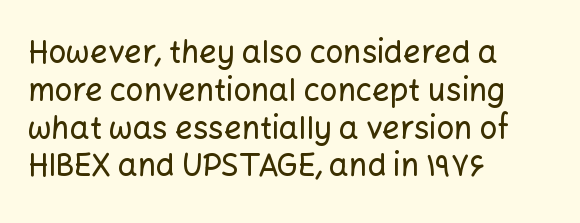
The image shows 31 px sans-serif type, upright; set left-aligned, line spacing 1.22x, normal letter spacing, not underlined; low stroke contrast and a medium x-height.
